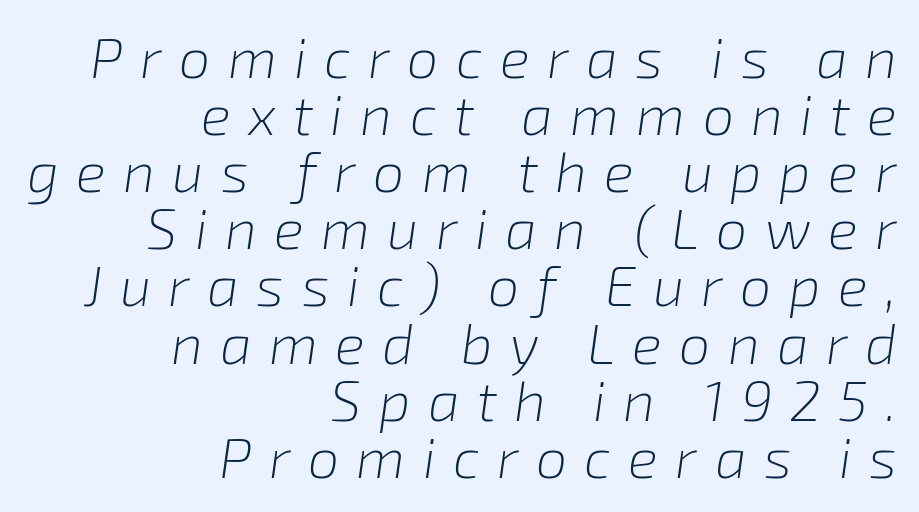
Q: Is the text bold? A: No.
Q: Is the text italic (slanted)? A: Yes, it leans right by about 8 degrees.
Q: Is the text underlined? A: No.
Q: How is the paragraph aligned? A: Right-aligned.
Q: Is the spacing between letters normal or unusually wide? A: Unusually wide.
Q: Is the spacing between lines tight, normal or loose? A: Tight.
Q: Width (condensed, normal, or wide)? A: Normal.
Q: Stroke contrast? A: Low.
Q: x-height? A: Medium.
Q: Monospaced? A: No.
